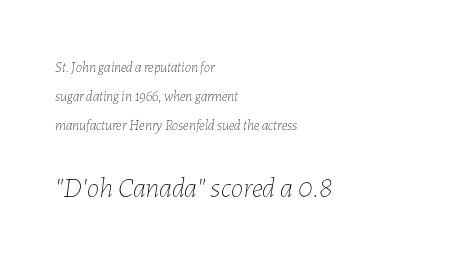
Compared with a typical body face, this is equally light or lighter still. Notice how the passage keeps a crisp vertical edge on the left only. Inter-character spacing is left at the font's built-in metrics. There's an unmistakable incline to the writing here. Do the characters align in a grid? No, the font is proportional.
